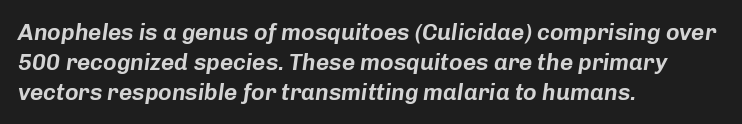
The image shows 23 px text type, italic (leaning right); set left-aligned, normal line spacing (1.3x), normal letter spacing, not underlined.
